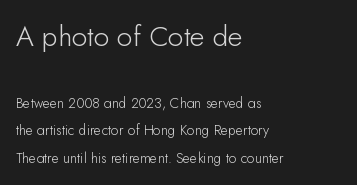
The image shows 28 px light sans-serif type, upright; set left-aligned, loose line spacing (1.95x), normal letter spacing, not underlined; the first (top) block is 2.0x larger; low stroke contrast and a small x-height.
